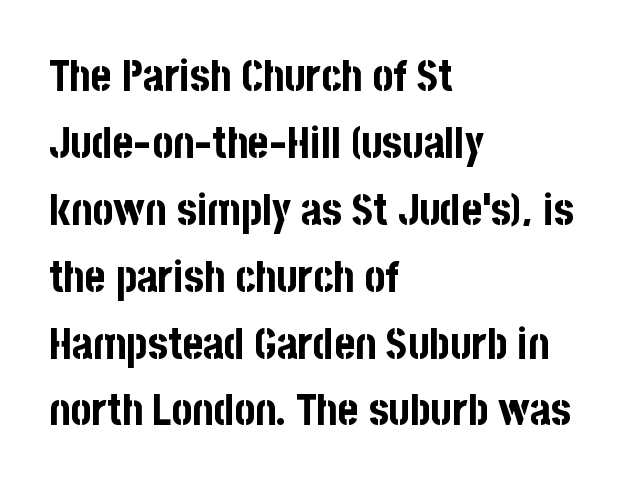
In terms of letterform style, serifs are entirely absent. Summary of weight: heavy, a full bold. Check the space under the baseline: it is left empty. Between one letter and the next there's only the usual sliver of space. Vertical spacing — default.
